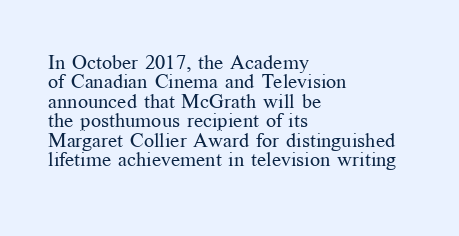
The image shows 20 px text type, upright; set left-aligned, tight line spacing (0.97x), normal letter spacing, not underlined.
